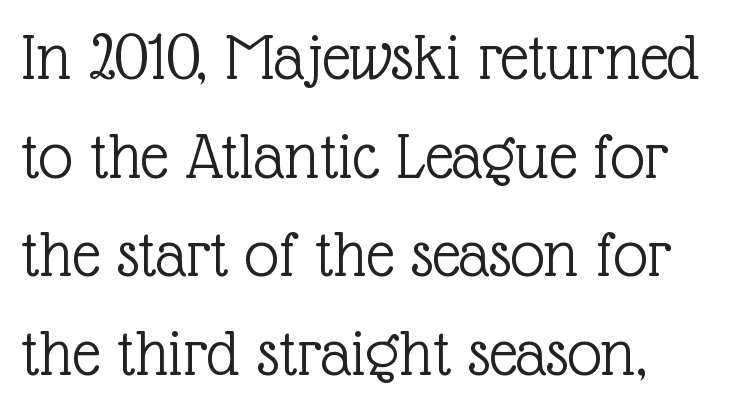
Varying glyph widths throughout — classic text-font behaviour. No extra tracking has been applied to these lines. Ordinary non-slanted type is in use. Underlining? Definitely not there. I'd call this a serif setting — the letters wear small feet.
